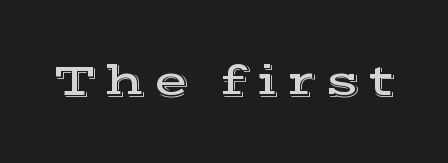
The image shows 46 px wide serif type, upright; set not underlined; a medium x-height.
